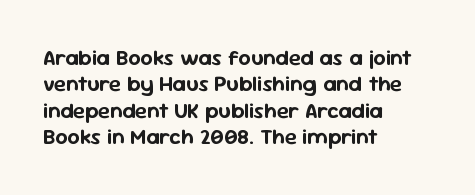
This rendering features lettering with no underline. Horizontal alignment here is leftward, the default for most running prose. These lines keep a tight, regular rhythm from letter to letter. A typesetter would mark this as roman, not italic.
